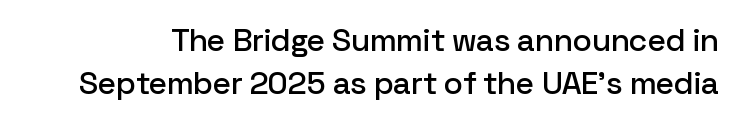
{"serif": "no", "italic": "no", "width": "normal", "stroke_contrast": "low", "x_height": "medium", "monospaced": "no", "underline": "no", "line_spacing": "normal", "line_spacing_ratio": 1.35, "letter_spacing": "normal", "letter_spacing_em": 0.0, "glyph_px": 32}
